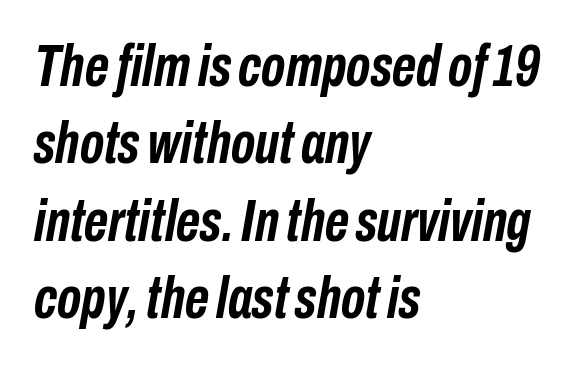
The image shows 59 px semibold, condensed type, italic (leaning right); set left-aligned, normal line spacing (1.31x), normal letter spacing, not underlined; low stroke contrast and a medium x-height.
